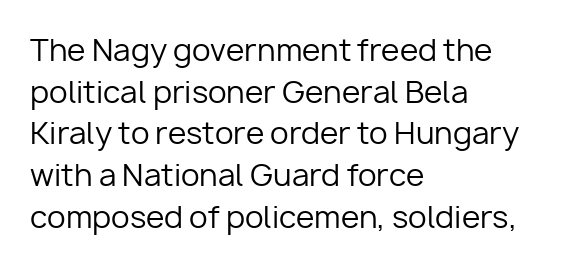
{"serif": "no", "italic": "no", "bold": "no", "weight": "regular", "width": "normal", "stroke_contrast": "low", "x_height": "medium", "monospaced": "no", "underline": "no", "align": "left", "line_spacing": "normal", "line_spacing_ratio": 1.39, "letter_spacing": "normal", "letter_spacing_em": 0.0, "glyph_px": 30}
